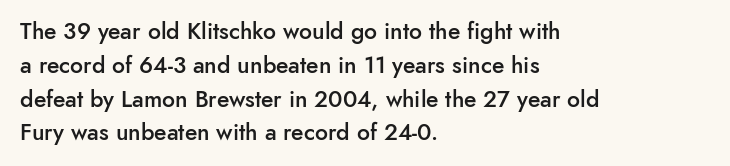
The image shows 23 px text type, upright; set left-aligned, normal line spacing (1.47x), normal letter spacing, not underlined.
